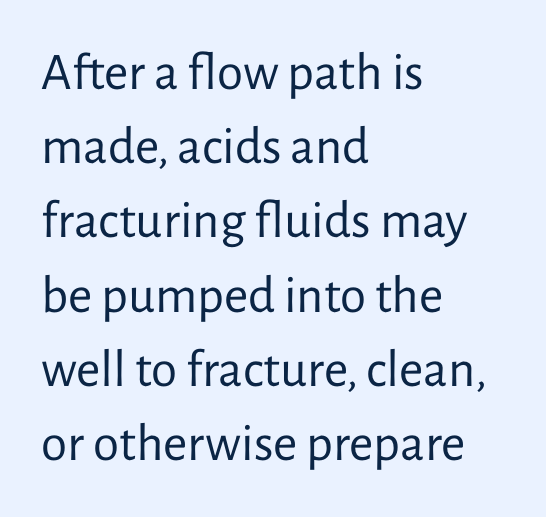
Q: Is the text bold? A: No.
Q: Is the text italic (slanted)? A: No, it is upright.
Q: Is the typeface a serif or a sans-serif typeface? A: Sans-serif.
Q: Is the text underlined? A: No.
Q: How is the paragraph aligned? A: Left-aligned.
Q: Is the spacing between letters normal or unusually wide? A: Normal.
Q: Is the spacing between lines tight, normal or loose? A: Normal.
Q: Width (condensed, normal, or wide)? A: Normal.
Q: Stroke contrast? A: Low.
Q: x-height? A: Medium.
Q: Monospaced? A: No.
